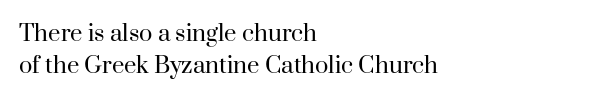
Ordinary non-slanted type is in use. Whoever set this chose a conventional vertical rhythm. Nothing unusual about the tracking: characters are spaced as the font intends. Every row of glyphs begins at an identical x-position on the left.
